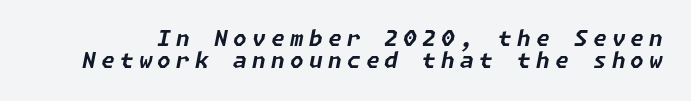
The image shows 22 px bold type, italic (leaning right); set tight line spacing (0.98x), unusually wide letter spacing (+0.24 em), not underlined.
